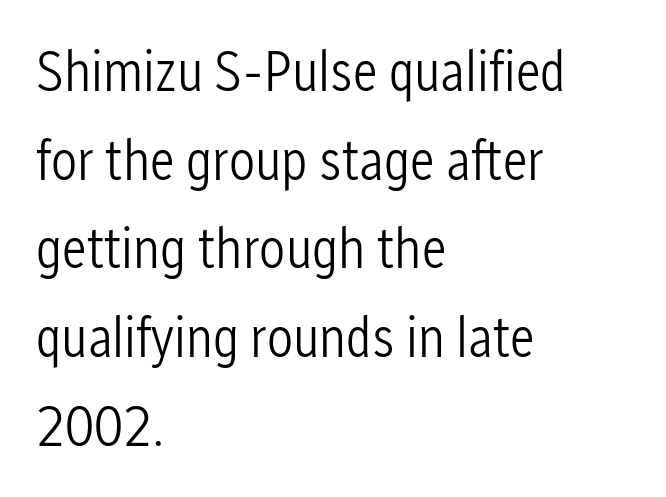
Q: Is the text bold? A: No.
Q: Is the text italic (slanted)? A: No, it is upright.
Q: Is the typeface a serif or a sans-serif typeface? A: Sans-serif.
Q: Is the text underlined? A: No.
Q: How is the paragraph aligned? A: Left-aligned.
Q: Is the spacing between letters normal or unusually wide? A: Normal.
Q: Is the spacing between lines tight, normal or loose? A: Normal.
Q: Width (condensed, normal, or wide)? A: Condensed.
Q: Stroke contrast? A: Low.
Q: x-height? A: Medium.
Q: Monospaced? A: No.
